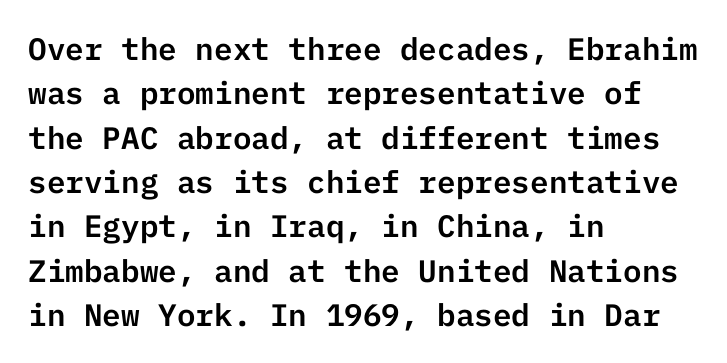
Q: Is the text italic (slanted)? A: No, it is upright.
Q: Is the typeface a serif or a sans-serif typeface? A: Sans-serif.
Q: Is the text underlined? A: No.
Q: How is the paragraph aligned? A: Left-aligned.
Q: Is the spacing between letters normal or unusually wide? A: Normal.
Q: Is the spacing between lines tight, normal or loose? A: Normal.
Q: Width (condensed, normal, or wide)? A: Normal.
Q: Stroke contrast? A: Low.
Q: x-height? A: Medium.
